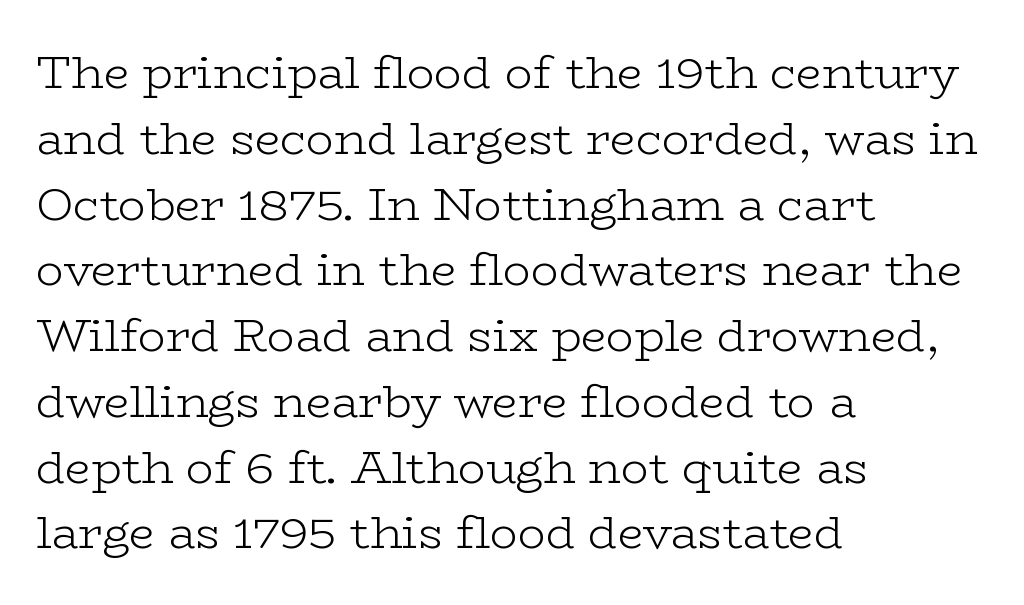
Q: Is the text bold? A: No.
Q: Is the text italic (slanted)? A: No, it is upright.
Q: Is the typeface a serif or a sans-serif typeface? A: Serif.
Q: Is the text underlined? A: No.
Q: How is the paragraph aligned? A: Left-aligned.
Q: Is the spacing between letters normal or unusually wide? A: Normal.
Q: Is the spacing between lines tight, normal or loose? A: Normal.
Q: Width (condensed, normal, or wide)? A: Wide.
Q: Stroke contrast? A: Low.
Q: x-height? A: Medium.
Q: Monospaced? A: No.
